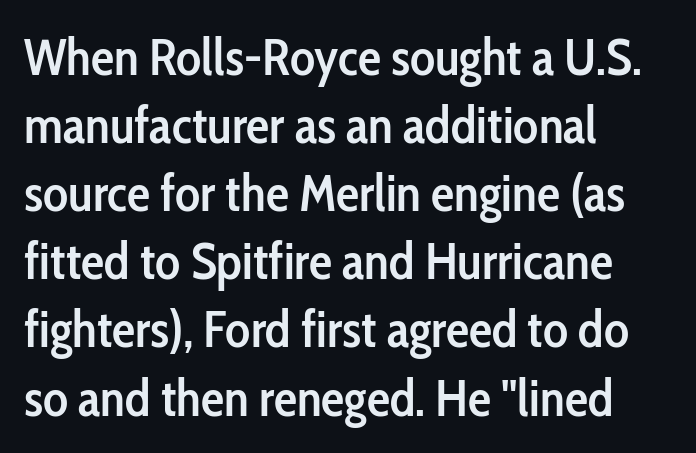
{"serif": "no", "italic": "no", "bold": "semi", "weight": "semibold", "width": "condensed", "stroke_contrast": "low", "x_height": "medium", "monospaced": "no", "underline": "no", "align": "left", "line_spacing": "normal", "line_spacing_ratio": 1.31, "letter_spacing": "normal", "letter_spacing_em": 0.0, "glyph_px": 52}
